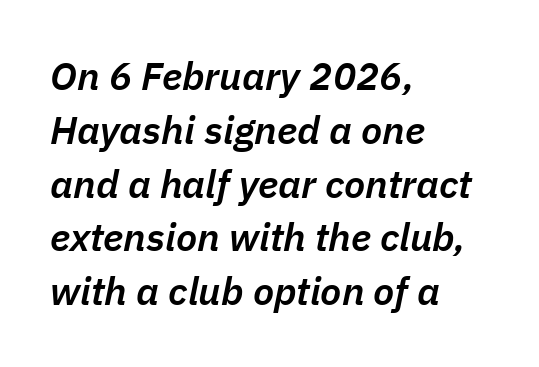
The passage shown leans; its letterforms are oblique. Each new line begins a customary step beneath the previous one. The tracking reads as untouched default to a designer's eye. Every row of glyphs begins at an identical x-position on the left. Note the varied advance widths — an 'i' is clearly narrower than an 'm'. Bare-footed words on every line.
